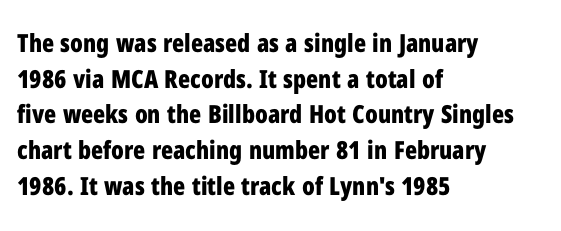
The image shows 25 px bold type, upright; set left-aligned, normal line spacing (1.43x), normal letter spacing, not underlined.
